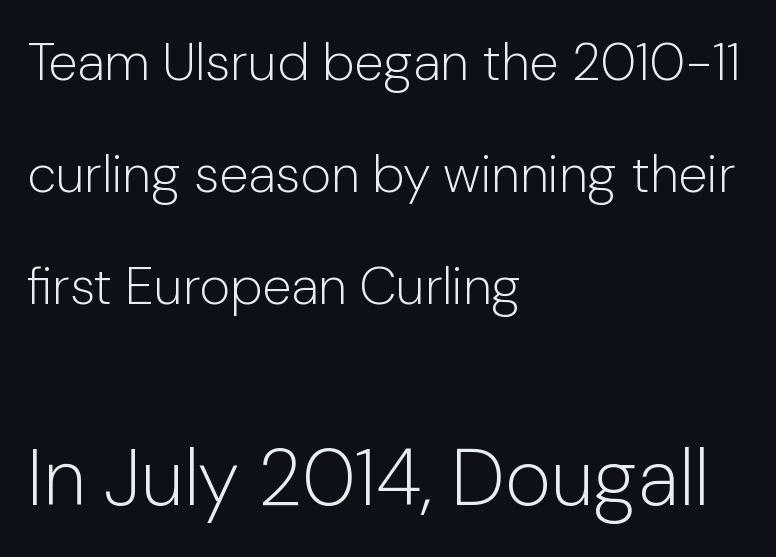
{"serif": "no", "italic": "no", "bold": "no", "weight": "light", "width": "normal", "stroke_contrast": "low", "x_height": "medium", "monospaced": "no", "underline": "no", "align": "left", "line_spacing": "loose", "line_spacing_ratio": 2.11, "letter_spacing": "normal", "letter_spacing_em": 0.0, "larger_block": "second", "size_ratio": 1.49, "glyph_px": 79}
